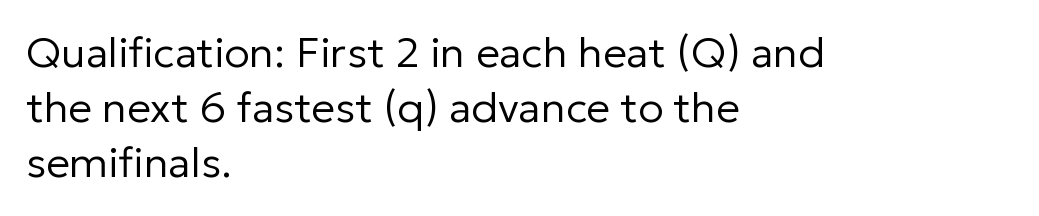
The image shows 42 px regular-weight sans-serif type, upright; set left-aligned, normal line spacing (1.31x), normal letter spacing, not underlined; low stroke contrast and a medium x-height.
